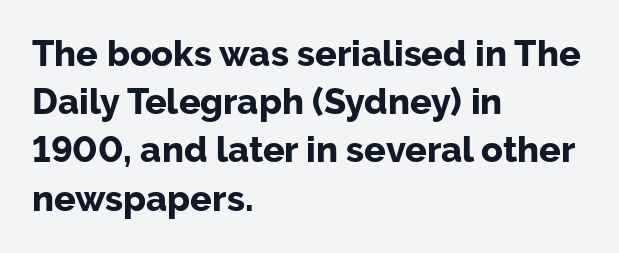
Q: Is the text bold? A: Yes.
Q: Is the text italic (slanted)? A: No, it is upright.
Q: Is the typeface a serif or a sans-serif typeface? A: Sans-serif.
Q: Is the text underlined? A: No.
Q: How is the paragraph aligned? A: Left-aligned.
Q: Is the spacing between letters normal or unusually wide? A: Normal.
Q: Is the spacing between lines tight, normal or loose? A: Normal.
Q: Width (condensed, normal, or wide)? A: Normal.
Q: Stroke contrast? A: Low.
Q: x-height? A: Medium.
Q: Monospaced? A: No.
